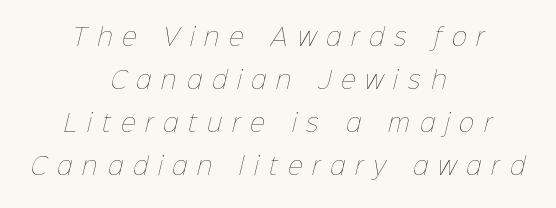
The face looks like a standard text weight, possibly lighter. Compared with a flush-left layout, this one balances lines on the center instead. These lines have a slow, spaced-out rhythm from letter to letter. The words here are not underlined.
